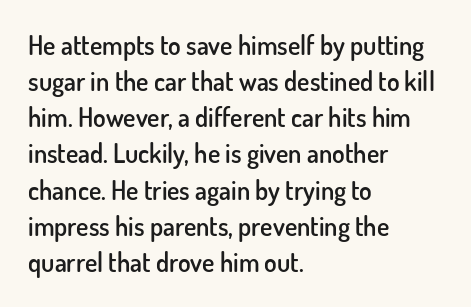
{"italic": "no", "bold": "semi", "underline": "no", "align": "left", "line_spacing": "normal", "line_spacing_ratio": 1.39, "letter_spacing": "normal", "letter_spacing_em": 0.0, "glyph_px": 26}
